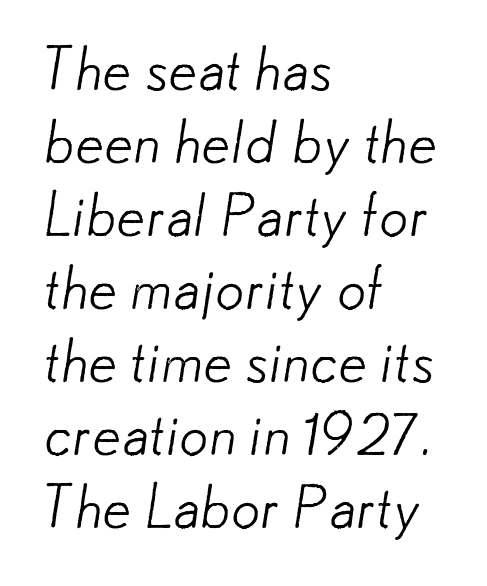
{"serif": "no", "bold": "no", "weight": "light", "width": "normal", "stroke_contrast": "low", "x_height": "small", "monospaced": "no", "underline": "no", "align": "left", "line_spacing": "normal", "line_spacing_ratio": 1.26, "letter_spacing": "normal", "letter_spacing_em": 0.0, "glyph_px": 58}
